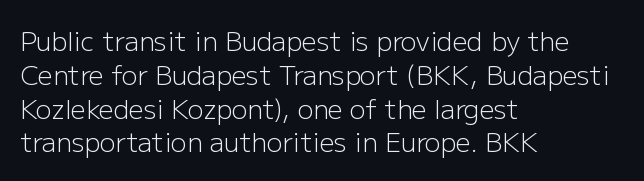
{"italic": "no", "bold": "no", "underline": "no", "align": "left", "line_spacing": "normal", "line_spacing_ratio": 1.3, "letter_spacing": "normal", "letter_spacing_em": 0.0, "glyph_px": 26}
